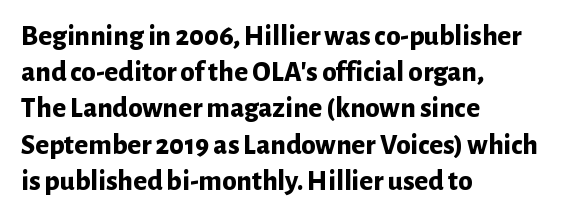
The image shows 29 px bold sans-serif type, upright; set left-aligned, normal line spacing (1.25x), normal letter spacing, not underlined; low stroke contrast and a medium x-height.
